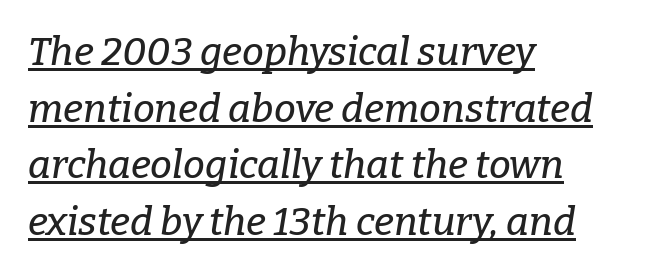
The image shows 39 px serif type, italic (leaning right); set left-aligned, normal line spacing (1.45x), normal letter spacing, underlined; low stroke contrast and a medium x-height.
